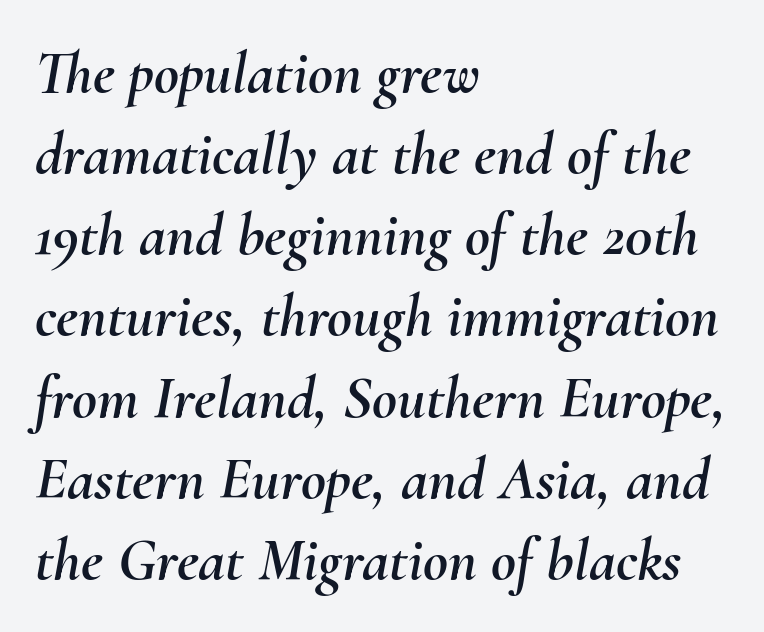
The image shows 61 px text type, italic (leaning right); set left-aligned, normal line spacing (1.33x), normal letter spacing, not underlined; medium stroke contrast and a small x-height.
